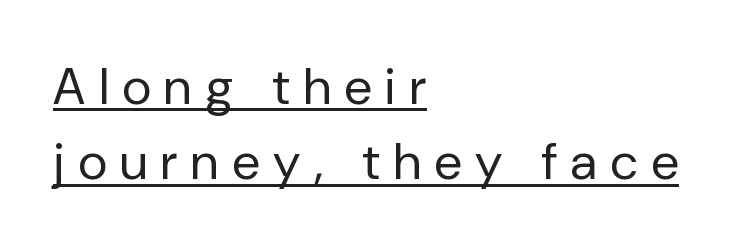
A light-to-regular cut is what we see here. The passage shown has open, widely tracked lettering throughout. The vertical gap from one line to the next is medium. Unlike italic type, these characters show no tilt at all. This sample has the flowing, uneven cadence of proportional lettering. Where is the straight margin? On the left.
